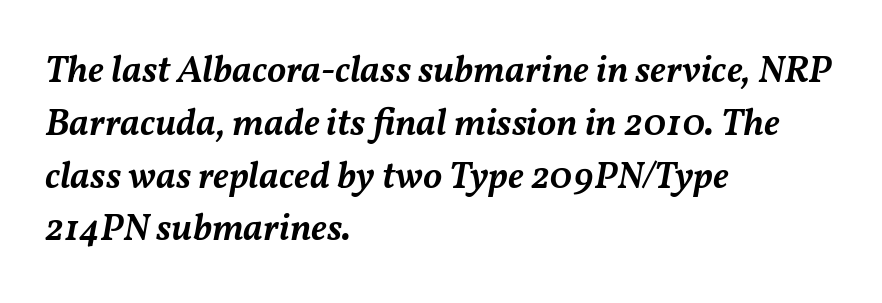
{"italic": "yes", "lean": "right", "slant_degrees": 11, "bold": "semi", "weight": "semibold", "width": "normal", "stroke_contrast": "medium", "x_height": "medium", "monospaced": "no", "underline": "no", "align": "left", "line_spacing": "normal", "line_spacing_ratio": 1.39, "letter_spacing": "normal", "letter_spacing_em": 0.0, "glyph_px": 38}
